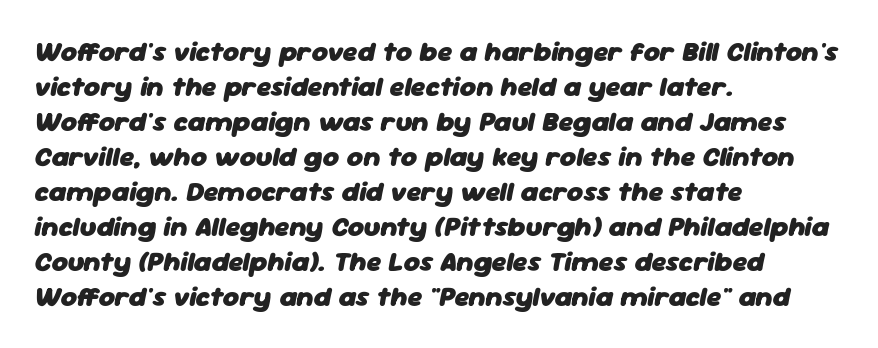
The image shows 28 px heavy type, italic (leaning right); set left-aligned, normal line spacing (1.25x), normal letter spacing, not underlined; low stroke contrast and a medium x-height.
